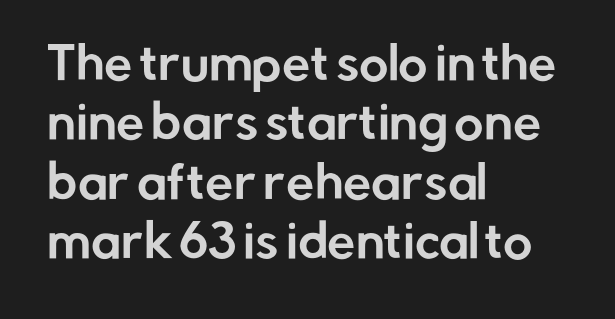
The image shows 45 px sans-serif type, upright; set left-aligned, normal line spacing (1.32x), normal letter spacing, not underlined; low stroke contrast and a medium x-height.
